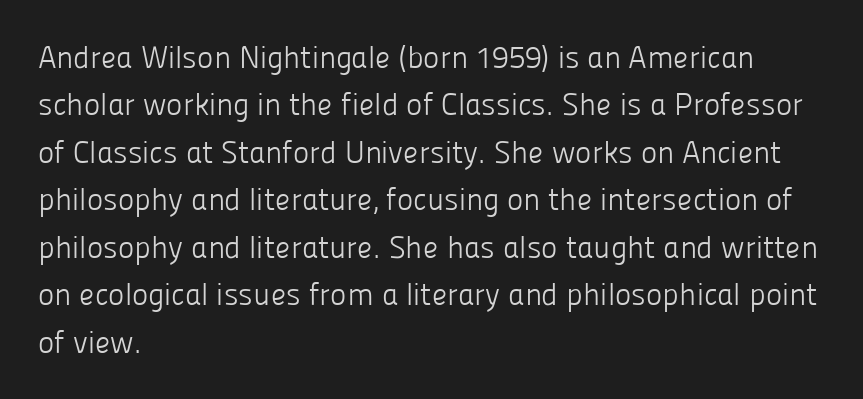
{"serif": "no", "italic": "no", "bold": "no", "weight": "light", "width": "normal", "stroke_contrast": "low", "x_height": "medium", "monospaced": "no", "underline": "no", "align": "left", "line_spacing": "normal", "line_spacing_ratio": 1.53, "letter_spacing": "normal", "letter_spacing_em": 0.0, "glyph_px": 31}
